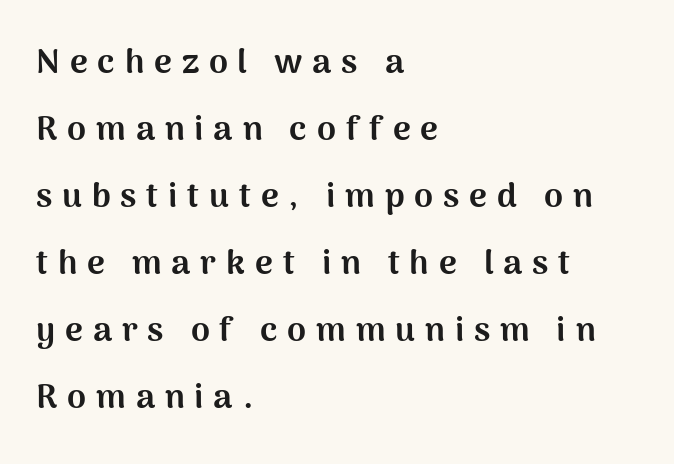
The line-height multiplier appears high, well above default. The lettering holds an erect, upright posture throughout. The letters advance in unequal steps, a hallmark of proportional type. Does the weight exceed regular? Yes, all the way to bold. Characters follow at a spacing far wider than the type designer built in. The glyphs are unaccompanied by any horizontal stroke below them.
